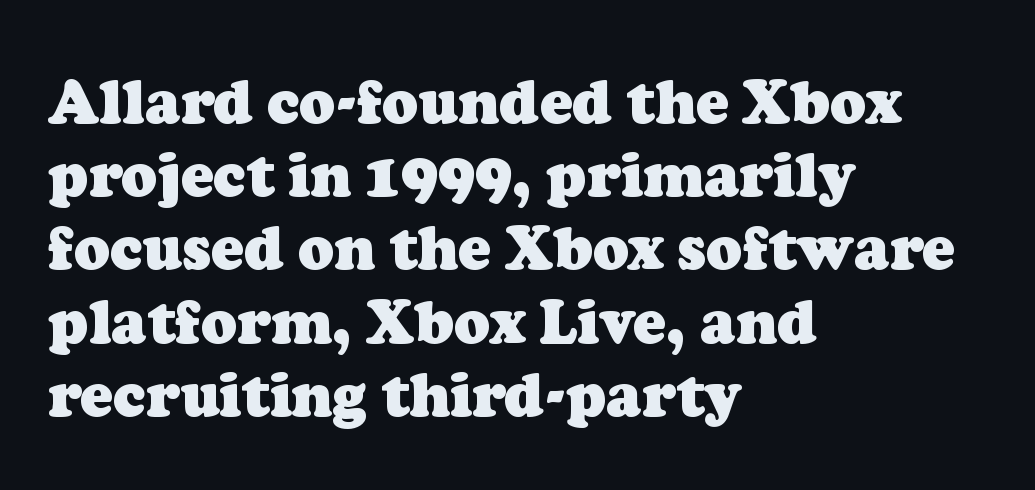
Q: Is the text bold? A: Yes.
Q: Is the typeface a serif or a sans-serif typeface? A: Serif.
Q: Is the text underlined? A: No.
Q: How is the paragraph aligned? A: Left-aligned.
Q: Is the spacing between letters normal or unusually wide? A: Normal.
Q: Width (condensed, normal, or wide)? A: Normal.
Q: Stroke contrast? A: Low.
Q: x-height? A: Medium.
Q: Monospaced? A: No.
